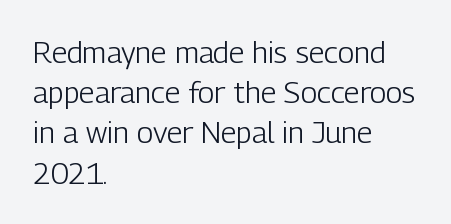
Note the varied advance widths — an 'i' is clearly narrower than an 'm'. The text block is weighted toward the left margin, trailing off unevenly rightward. Upright lettering throughout. The horizontal fit of the characters is conventional and even. The font family rendered here belongs to the sans-serif group. Leading: standard.
